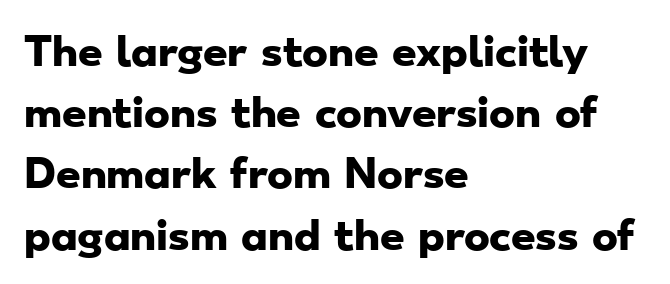
Q: Is the text bold? A: Yes.
Q: Is the typeface a serif or a sans-serif typeface? A: Sans-serif.
Q: Is the text underlined? A: No.
Q: How is the paragraph aligned? A: Left-aligned.
Q: Is the spacing between letters normal or unusually wide? A: Normal.
Q: Is the spacing between lines tight, normal or loose? A: Normal.
Q: Width (condensed, normal, or wide)? A: Wide.
Q: Stroke contrast? A: Low.
Q: x-height? A: Small.
Q: Monospaced? A: No.
